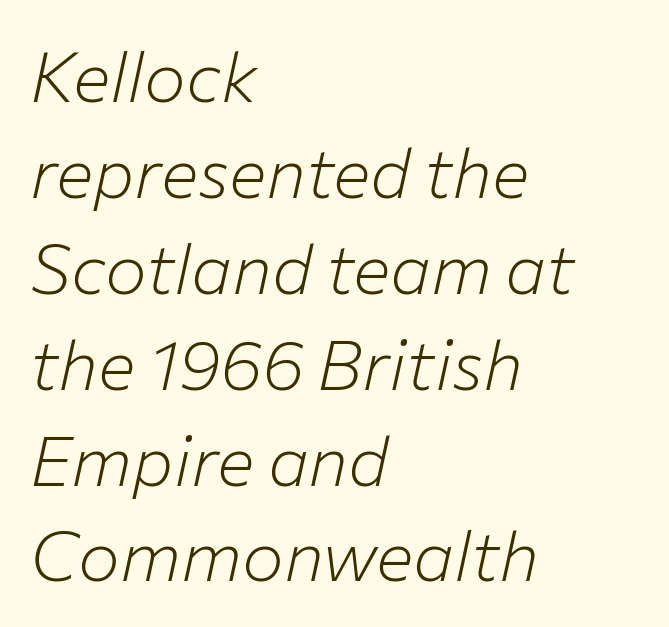
Q: Is the text bold? A: No.
Q: Is the text italic (slanted)? A: Yes, it leans right by about 12 degrees.
Q: Is the text underlined? A: No.
Q: How is the paragraph aligned? A: Left-aligned.
Q: Is the spacing between letters normal or unusually wide? A: Normal.
Q: Is the spacing between lines tight, normal or loose? A: Normal.
Q: Width (condensed, normal, or wide)? A: Normal.
Q: Stroke contrast? A: Low.
Q: x-height? A: Medium.
Q: Monospaced? A: No.
